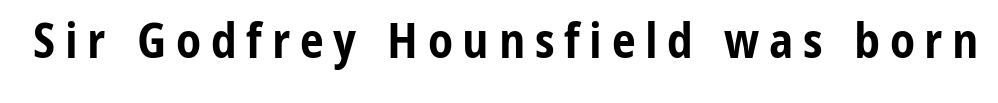
Q: Is the text bold? A: Yes.
Q: Is the text italic (slanted)? A: No, it is upright.
Q: Is the typeface a serif or a sans-serif typeface? A: Sans-serif.
Q: Is the text underlined? A: No.
Q: Is the spacing between letters normal or unusually wide? A: Unusually wide.
Q: Width (condensed, normal, or wide)? A: Condensed.
Q: Stroke contrast? A: Low.
Q: x-height? A: Medium.
Q: Monospaced? A: No.
